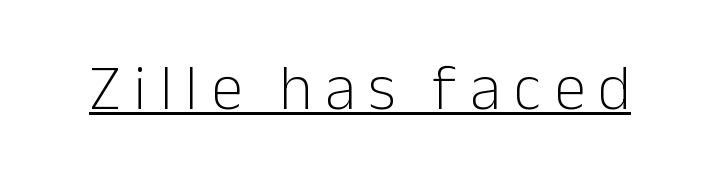
Q: Is the text bold? A: No.
Q: Is the text italic (slanted)? A: No, it is upright.
Q: Is the typeface a serif or a sans-serif typeface? A: Sans-serif.
Q: Is the text underlined? A: Yes.
Q: Is the spacing between letters normal or unusually wide? A: Unusually wide.
Q: Width (condensed, normal, or wide)? A: Normal.
Q: Stroke contrast? A: Low.
Q: x-height? A: Medium.
Q: Monospaced? A: No.
